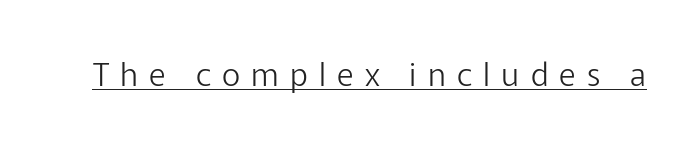
Q: Is the text bold? A: No.
Q: Is the text italic (slanted)? A: No, it is upright.
Q: Is the typeface a serif or a sans-serif typeface? A: Sans-serif.
Q: Is the text underlined? A: Yes.
Q: Is the spacing between letters normal or unusually wide? A: Unusually wide.
Q: Width (condensed, normal, or wide)? A: Normal.
Q: Stroke contrast? A: Low.
Q: x-height? A: Medium.
Q: Monospaced? A: No.
